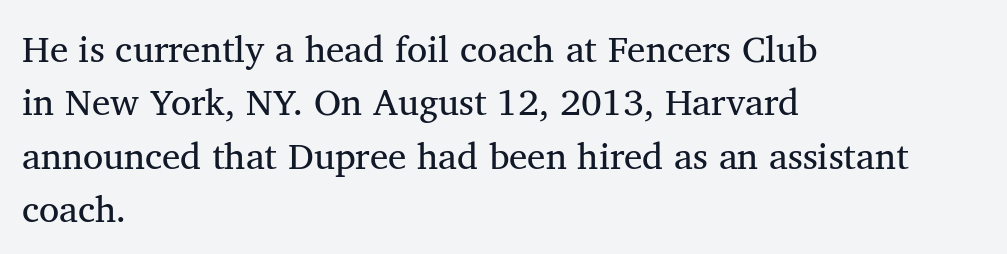
The image shows 37 px regular-weight serif type, upright; set left-aligned, normal line spacing (1.44x), normal letter spacing, not underlined; medium stroke contrast and a medium x-height.
